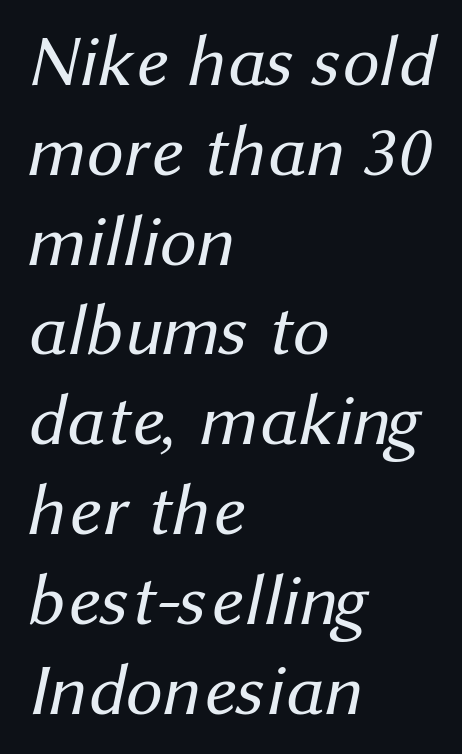
The image shows 73 px regular-weight sans-serif type; set left-aligned, line spacing 1.23x, normal letter spacing, not underlined; medium stroke contrast and a medium x-height.
